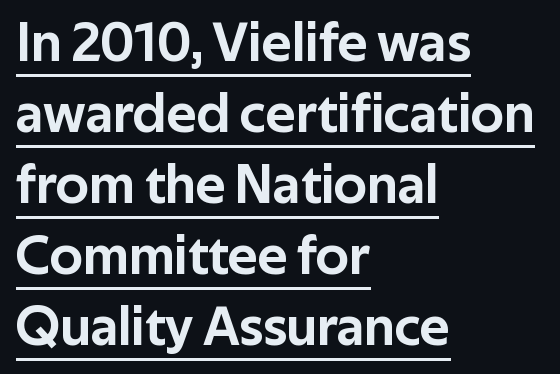
The image shows 56 px sans-serif type, upright; set left-aligned, normal line spacing (1.27x), normal letter spacing, underlined; low stroke contrast and a medium x-height.
